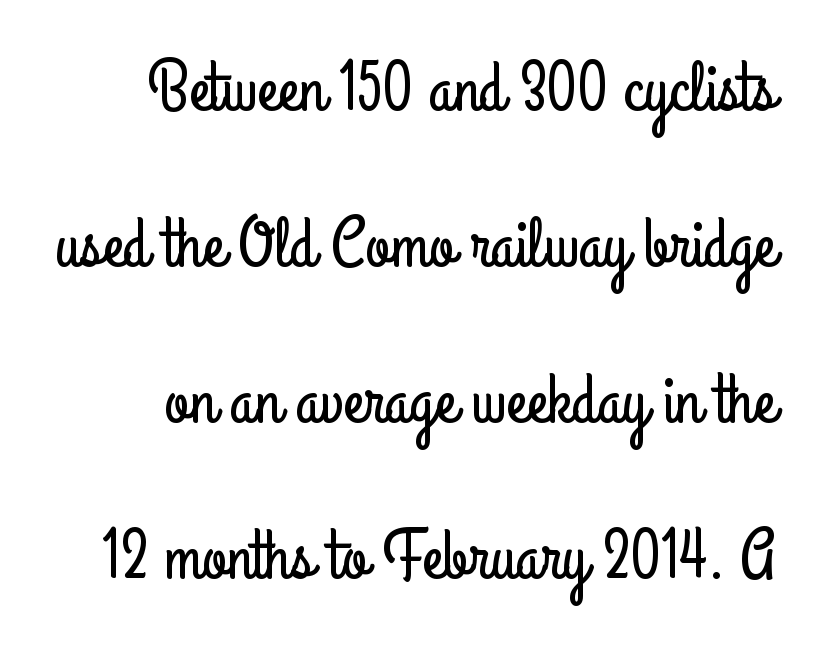
The image shows 70 px condensed sans-serif type; set loose line spacing (2.23x), normal letter spacing, not underlined; low stroke contrast and a small x-height.
